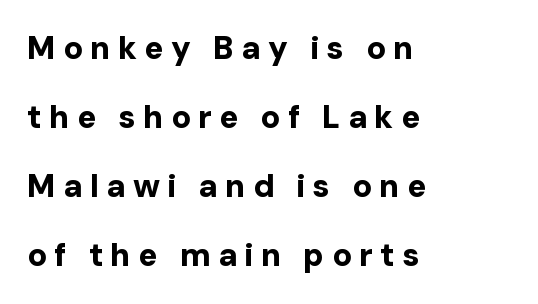
Q: Is the text bold? A: Yes.
Q: Is the text italic (slanted)? A: No, it is upright.
Q: Is the typeface a serif or a sans-serif typeface? A: Sans-serif.
Q: Is the text underlined? A: No.
Q: How is the paragraph aligned? A: Left-aligned.
Q: Is the spacing between letters normal or unusually wide? A: Unusually wide.
Q: Is the spacing between lines tight, normal or loose? A: Loose.
Q: Width (condensed, normal, or wide)? A: Normal.
Q: Stroke contrast? A: Low.
Q: x-height? A: Medium.
Q: Monospaced? A: No.
